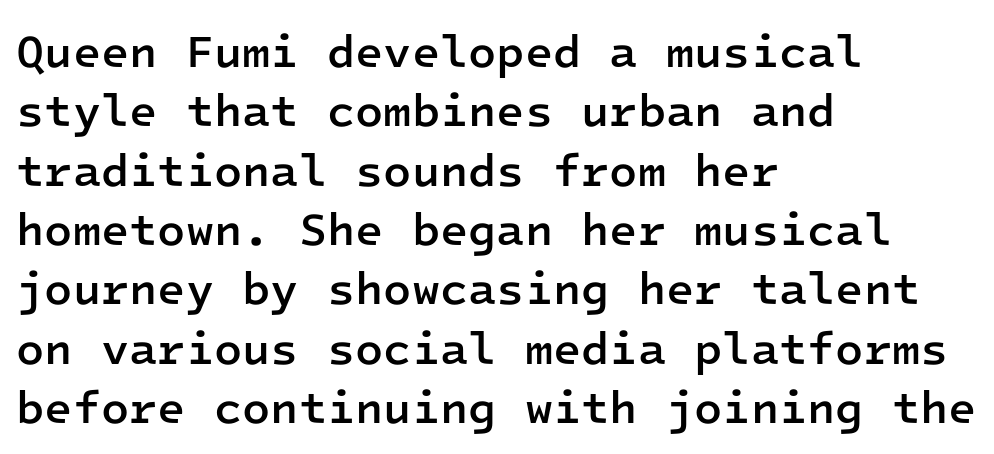
The image shows 46 px semibold sans-serif type, upright, monospaced; set left-aligned, normal line spacing (1.29x), normal letter spacing, not underlined; low stroke contrast and a medium x-height.
